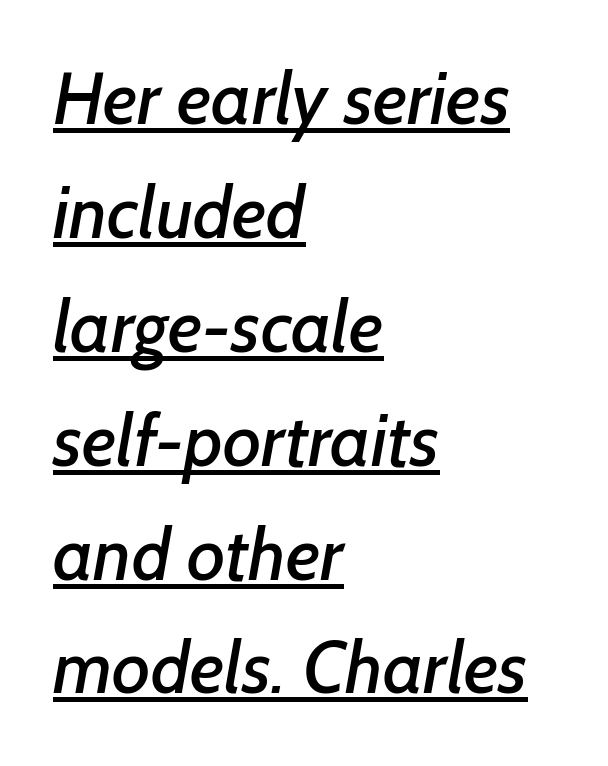
Q: Is the typeface a serif or a sans-serif typeface? A: Sans-serif.
Q: Is the text underlined? A: Yes.
Q: How is the paragraph aligned? A: Left-aligned.
Q: Is the spacing between letters normal or unusually wide? A: Normal.
Q: Is the spacing between lines tight, normal or loose? A: Normal.
Q: Width (condensed, normal, or wide)? A: Normal.
Q: Stroke contrast? A: Low.
Q: x-height? A: Medium.
Q: Monospaced? A: No.
